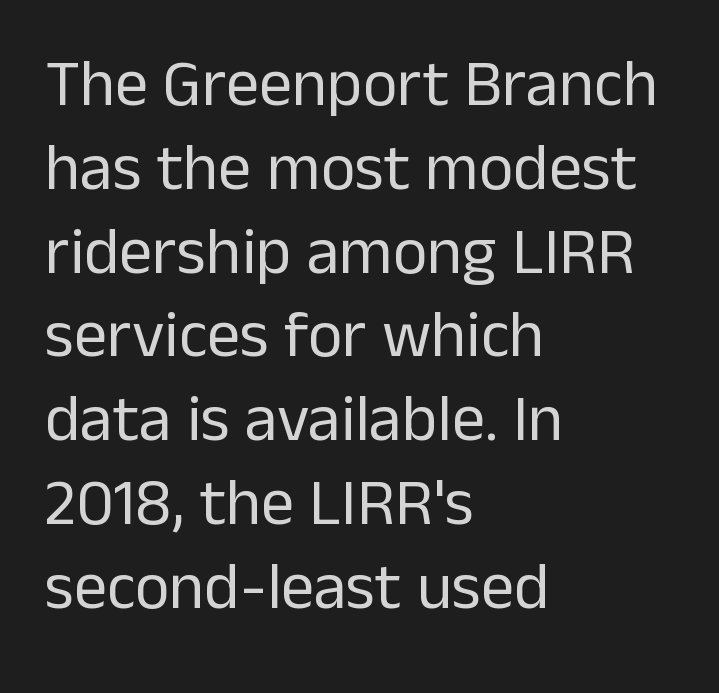
{"serif": "no", "italic": "no", "bold": "no", "weight": "regular", "width": "normal", "stroke_contrast": "low", "x_height": "medium", "monospaced": "no", "underline": "no", "align": "left", "line_spacing": "normal", "line_spacing_ratio": 1.27, "letter_spacing": "normal", "letter_spacing_em": 0.0, "glyph_px": 66}
